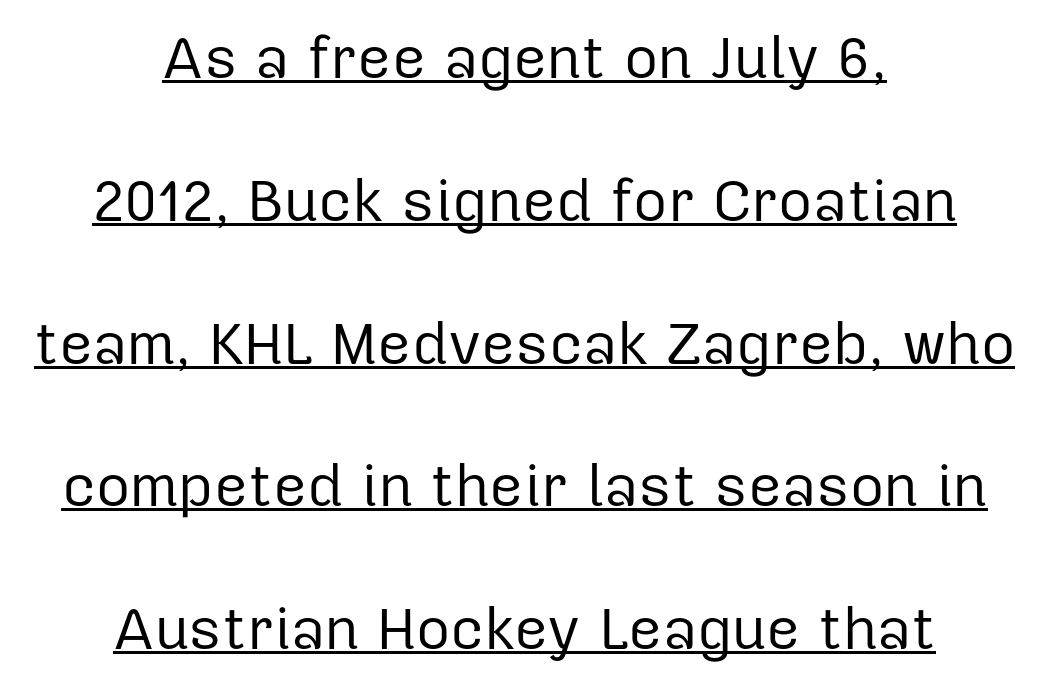
Q: Is the text bold? A: No.
Q: Is the text italic (slanted)? A: No, it is upright.
Q: Is the typeface a serif or a sans-serif typeface? A: Sans-serif.
Q: Is the text underlined? A: Yes.
Q: How is the paragraph aligned? A: Centered.
Q: Is the spacing between letters normal or unusually wide? A: Normal.
Q: Is the spacing between lines tight, normal or loose? A: Loose.
Q: Width (condensed, normal, or wide)? A: Normal.
Q: Stroke contrast? A: Low.
Q: x-height? A: Medium.
Q: Monospaced? A: No.
